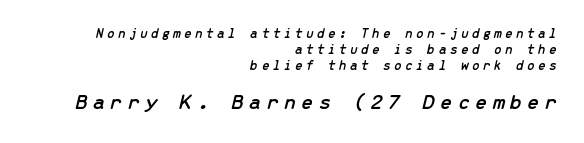
The image shows 22 px text type, italic (leaning right); set right-aligned, tight line spacing (1.13x), unusually wide letter spacing (+0.23 em), not underlined; the second (bottom) block is 1.57x larger.
